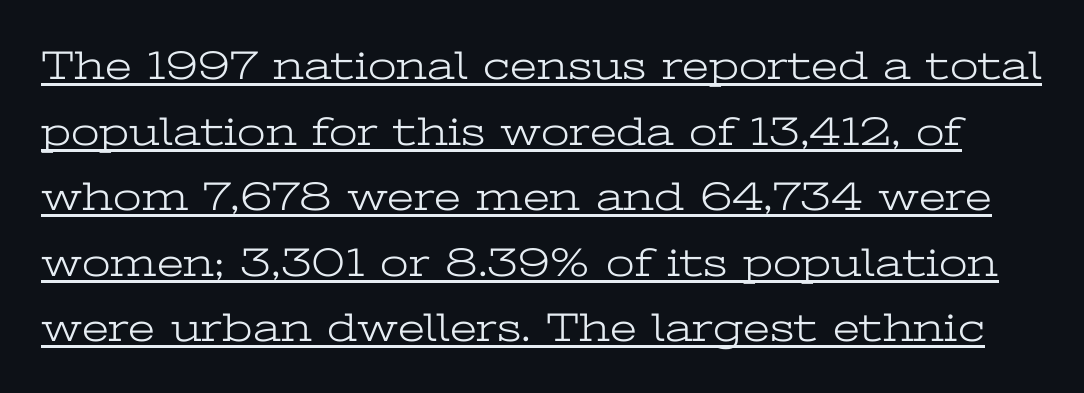
The image shows 41 px light, wide serif type, upright; set normal line spacing (1.6x), normal letter spacing, underlined; low stroke contrast and a medium x-height.
